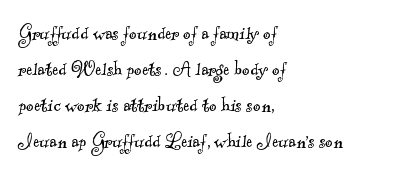
Q: Is the text bold? A: No.
Q: Is the text underlined? A: No.
Q: How is the paragraph aligned? A: Left-aligned.
Q: Is the spacing between letters normal or unusually wide? A: Normal.
Q: Is the spacing between lines tight, normal or loose? A: Normal.
